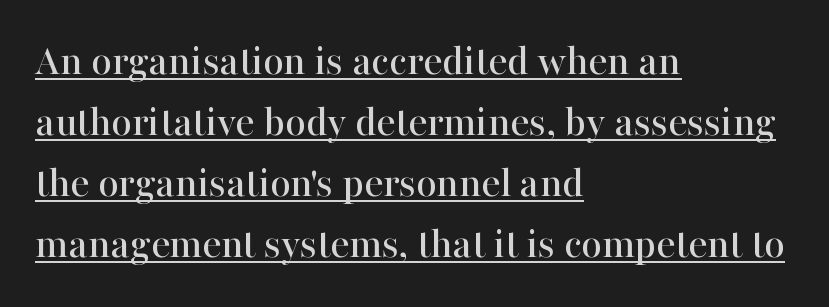
Q: Is the text italic (slanted)? A: No, it is upright.
Q: Is the typeface a serif or a sans-serif typeface? A: Serif.
Q: Is the text underlined? A: Yes.
Q: How is the paragraph aligned? A: Left-aligned.
Q: Is the spacing between letters normal or unusually wide? A: Normal.
Q: Is the spacing between lines tight, normal or loose? A: Normal.
Q: Width (condensed, normal, or wide)? A: Normal.
Q: Stroke contrast? A: High.
Q: x-height? A: Medium.
Q: Monospaced? A: No.
